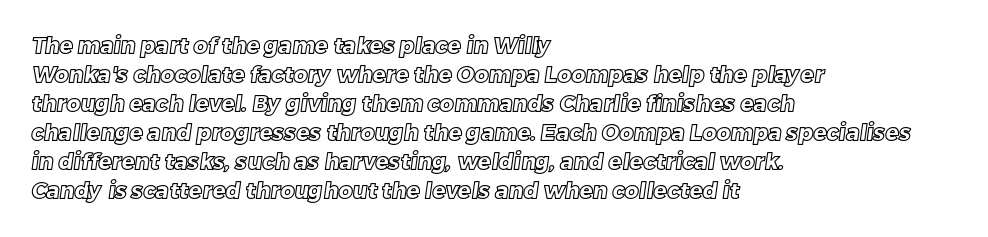
{"underline": "no", "align": "left", "line_spacing": "normal", "line_spacing_ratio": 1.32, "letter_spacing": "normal", "letter_spacing_em": 0.0, "glyph_px": 22}
